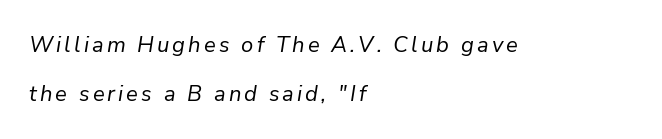
Q: Is the text bold? A: No.
Q: Is the text italic (slanted)? A: Yes, it leans right by about 9 degrees.
Q: Is the text underlined? A: No.
Q: How is the paragraph aligned? A: Left-aligned.
Q: Is the spacing between lines tight, normal or loose? A: Loose.
